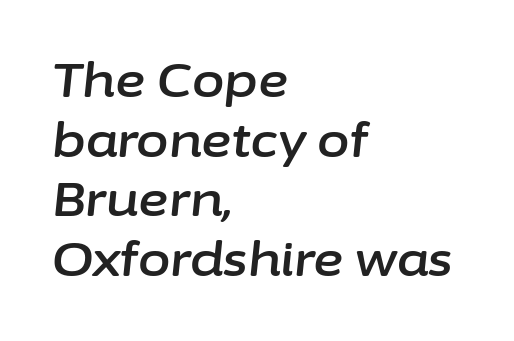
Q: Is the text italic (slanted)? A: Yes, it leans right by about 6 degrees.
Q: Is the text underlined? A: No.
Q: How is the paragraph aligned? A: Left-aligned.
Q: Is the spacing between letters normal or unusually wide? A: Normal.
Q: Is the spacing between lines tight, normal or loose? A: Normal.
Q: Width (condensed, normal, or wide)? A: Normal.
Q: Stroke contrast? A: Low.
Q: x-height? A: Medium.
Q: Monospaced? A: No.
